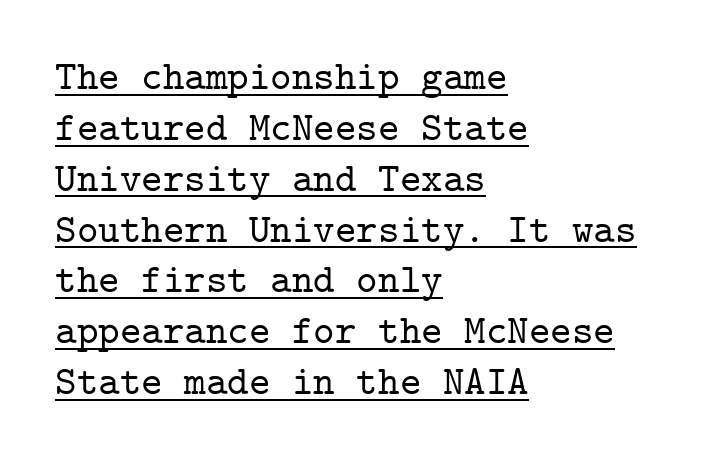
The image shows 41 px serif type, upright, monospaced; set left-aligned, line spacing 1.24x, normal letter spacing, underlined; low stroke contrast and a medium x-height.
